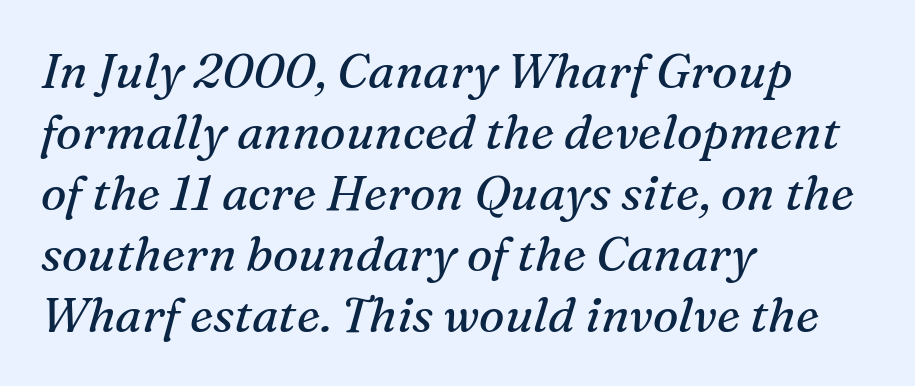
The image shows 48 px regular-weight serif type, italic (leaning right); set left-aligned, normal line spacing (1.27x), normal letter spacing, not underlined; medium stroke contrast and a medium x-height.
